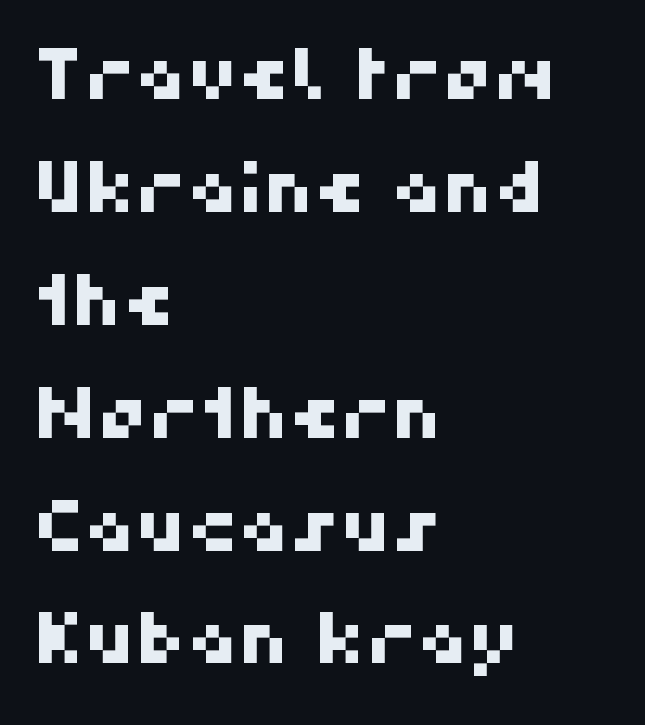
Underlining? Definitely not there. Students, observe: this is what conventionally led text looks like. The typesetter chose a ragged-right arrangement here. Honestly, the letter spacing is just normal — you wouldn't notice it.
